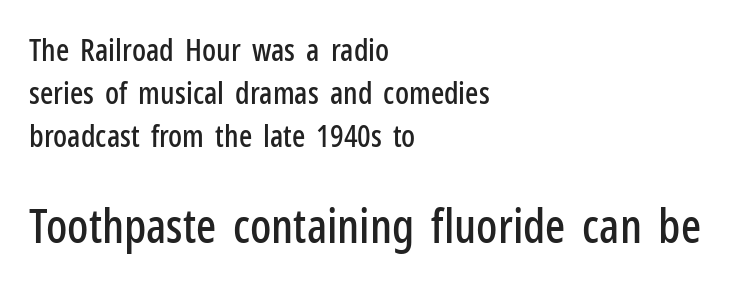
{"serif": "no", "italic": "no", "width": "condensed", "stroke_contrast": "low", "x_height": "medium", "monospaced": "no", "underline": "no", "align": "left", "line_spacing": "normal", "line_spacing_ratio": 1.38, "letter_spacing": "normal", "letter_spacing_em": 0.0, "larger_block": "second", "size_ratio": 1.52, "glyph_px": 47}
